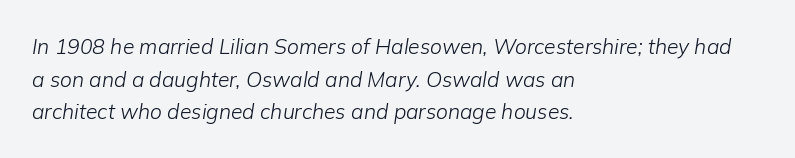
{"italic": "yes", "lean": "right", "slant_degrees": 9, "bold": "no", "underline": "no", "align": "left", "line_spacing": "normal", "line_spacing_ratio": 1.55, "letter_spacing": "normal", "letter_spacing_em": 0.0, "glyph_px": 21}
